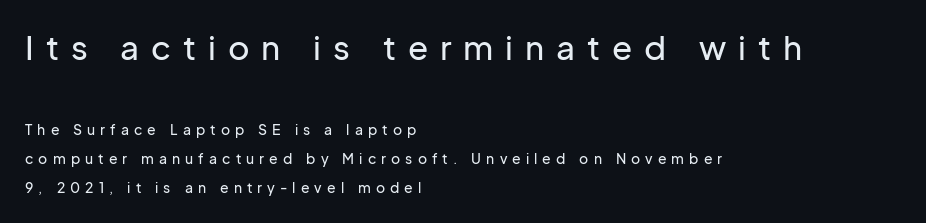
{"serif": "no", "italic": "no", "width": "normal", "stroke_contrast": "low", "x_height": "medium", "monospaced": "no", "underline": "no", "align": "left", "line_spacing": "loose", "line_spacing_ratio": 2.08, "letter_spacing": "wide", "letter_spacing_em": 0.36, "larger_block": "first", "size_ratio": 2.36, "glyph_px": 33}
